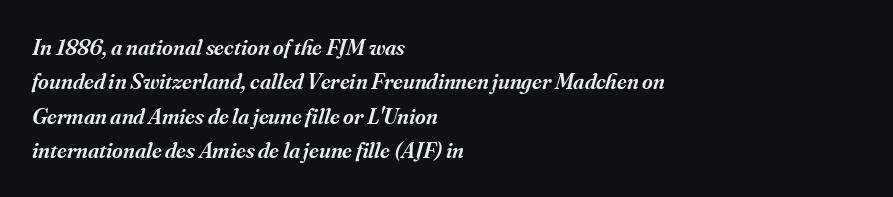
The image shows 23 px text type, italic (leaning right); set left-aligned, normal line spacing (1.5x), normal letter spacing, not underlined.
